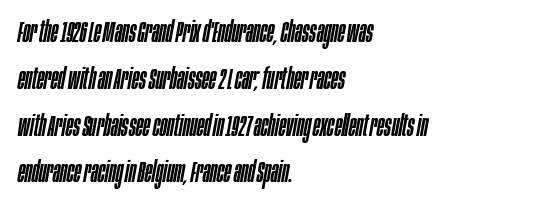
The image shows 30 px condensed type, italic (leaning right); set left-aligned, normal line spacing (1.56x), normal letter spacing, not underlined; low stroke contrast and a large x-height.
